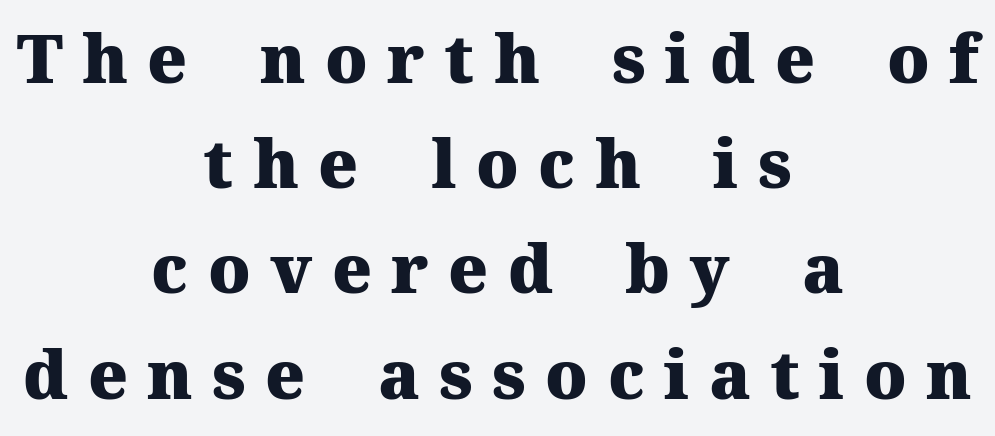
Anything drawn beneath the words? Only blank space. Stroke thickness is high; the sample reads as a true bold. Notice how the stems are strictly vertical — no italics here. This sample has the flowing, uneven cadence of proportional lettering.
